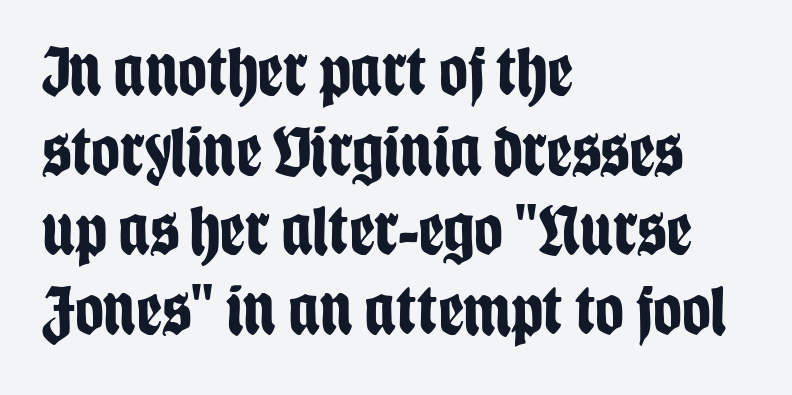
Q: Is the text bold? A: Yes.
Q: Is the text italic (slanted)? A: No, it is upright.
Q: Is the typeface a serif or a sans-serif typeface? A: Sans-serif.
Q: Is the text underlined? A: No.
Q: How is the paragraph aligned? A: Left-aligned.
Q: Is the spacing between letters normal or unusually wide? A: Normal.
Q: Is the spacing between lines tight, normal or loose? A: Tight.
Q: Width (condensed, normal, or wide)? A: Condensed.
Q: Stroke contrast? A: Low.
Q: x-height? A: Large.
Q: Monospaced? A: No.
